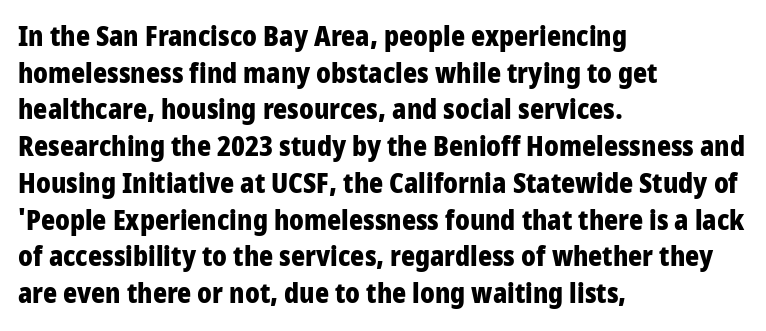
The image shows 27 px bold type, upright; set left-aligned, normal line spacing (1.36x), normal letter spacing, not underlined.
